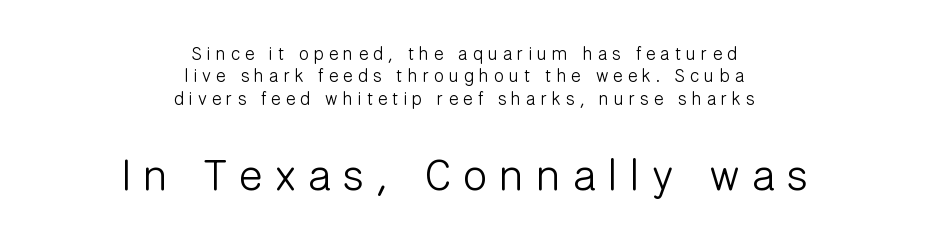
The composition opens small and finishes big. The specimen omits any rule beneath the text block's lines. This sample keeps an unexceptional amount of space between lines. Looks like regular typesetting: each glyph gets only the width it needs. Is there any slant? The stems are plumb. Loose tracking; the words dissolve into strings of separated letters.
